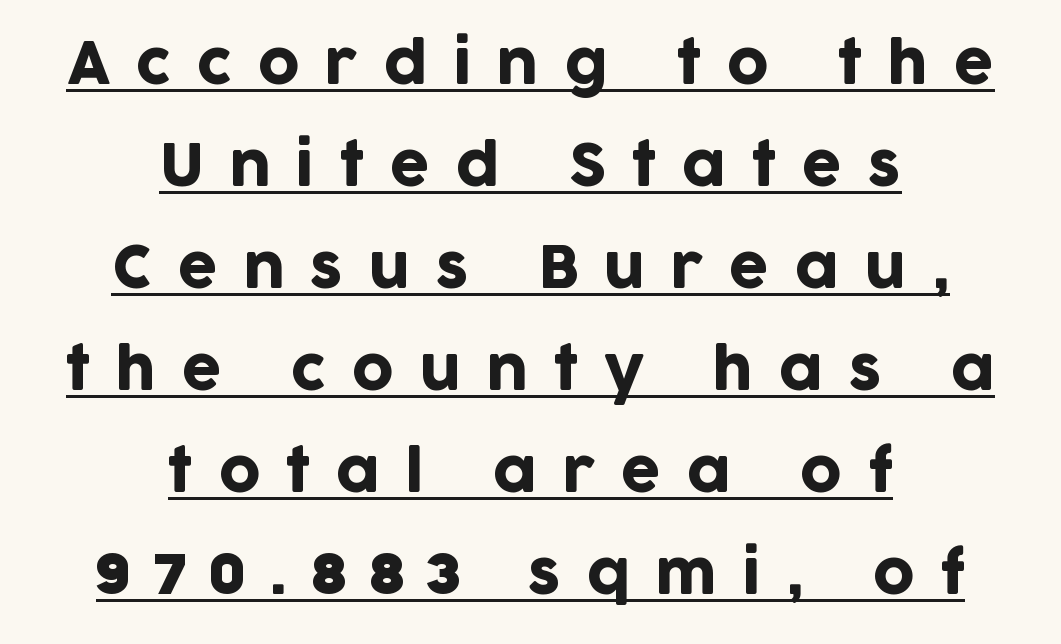
{"serif": "no", "italic": "no", "width": "normal", "stroke_contrast": "low", "x_height": "large", "monospaced": "no", "underline": "yes", "align": "center", "line_spacing_ratio": 1.79, "letter_spacing": "wide", "letter_spacing_em": 0.45, "glyph_px": 57}
